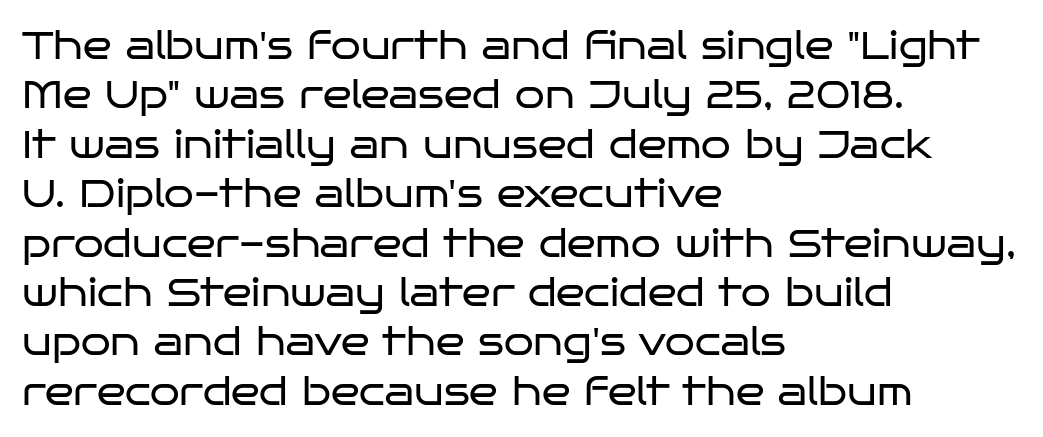
The image shows 38 px regular-weight, wide sans-serif type, upright; set left-aligned, normal line spacing (1.3x), normal letter spacing, not underlined; low stroke contrast and a large x-height.
